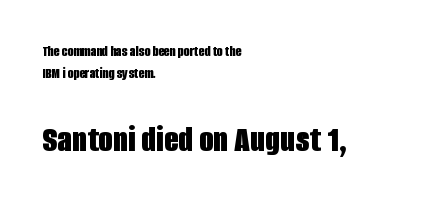
Q: Is the text bold? A: Yes.
Q: Is the text italic (slanted)? A: No, it is upright.
Q: Is the typeface a serif or a sans-serif typeface? A: Sans-serif.
Q: Is the text underlined? A: No.
Q: How is the paragraph aligned? A: Left-aligned.
Q: Is the spacing between letters normal or unusually wide? A: Normal.
Q: Is the spacing between lines tight, normal or loose? A: Normal.
Q: Which block of text is set in a larger size, the first (top) or the second (bottom)? A: The second (bottom) one.
Q: Width (condensed, normal, or wide)? A: Condensed.
Q: Stroke contrast? A: Low.
Q: x-height? A: Large.
Q: Monospaced? A: No.
